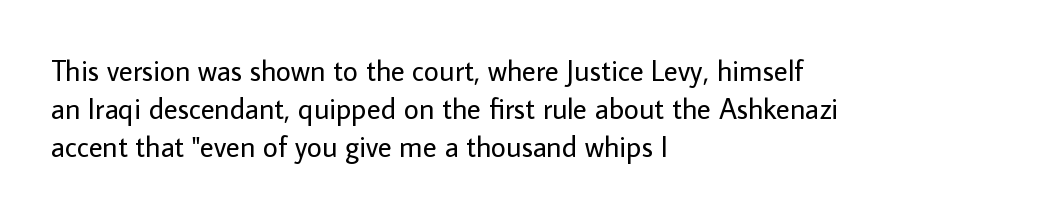
Q: Is the text bold? A: No.
Q: Is the text italic (slanted)? A: No, it is upright.
Q: Is the typeface a serif or a sans-serif typeface? A: Sans-serif.
Q: Is the text underlined? A: No.
Q: How is the paragraph aligned? A: Left-aligned.
Q: Is the spacing between letters normal or unusually wide? A: Normal.
Q: Is the spacing between lines tight, normal or loose? A: Normal.
Q: Width (condensed, normal, or wide)? A: Normal.
Q: Stroke contrast? A: Low.
Q: x-height? A: Medium.
Q: Monospaced? A: No.
